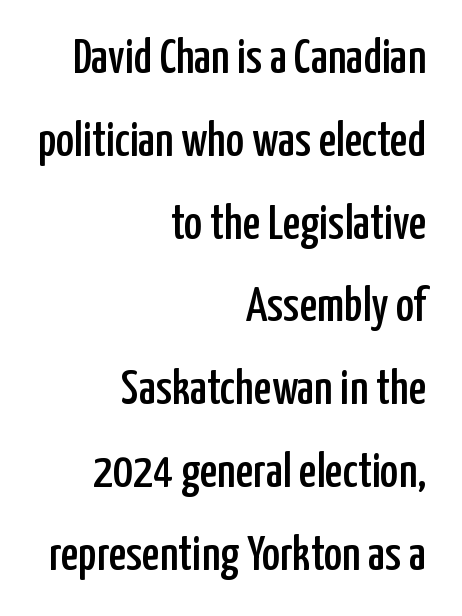
{"serif": "no", "italic": "no", "width": "condensed", "stroke_contrast": "low", "x_height": "medium", "monospaced": "no", "underline": "no", "align": "right", "line_spacing": "normal", "line_spacing_ratio": 1.69, "letter_spacing": "normal", "letter_spacing_em": 0.0, "glyph_px": 49}
